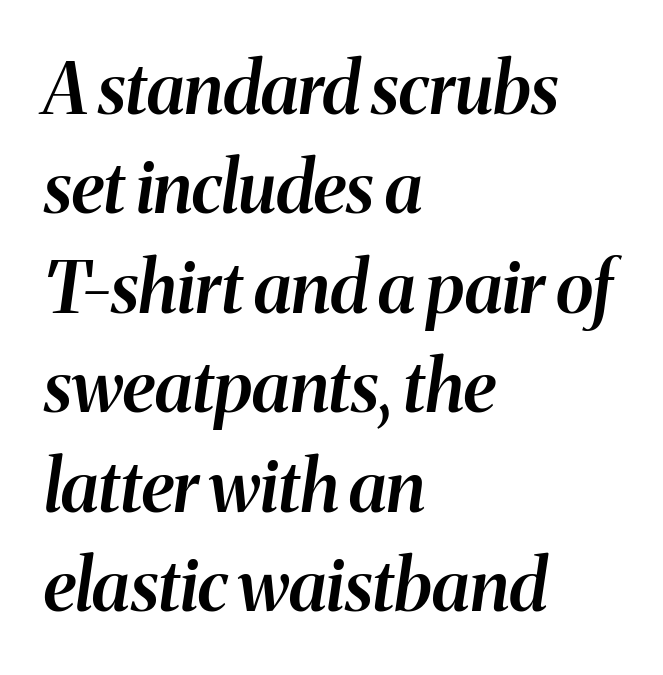
Q: Is the text bold? A: Semi-bold.
Q: Is the text italic (slanted)? A: Yes, it leans right by about 8 degrees.
Q: Is the text underlined? A: No.
Q: How is the paragraph aligned? A: Left-aligned.
Q: Is the spacing between letters normal or unusually wide? A: Normal.
Q: Is the spacing between lines tight, normal or loose? A: Normal.
Q: Width (condensed, normal, or wide)? A: Normal.
Q: Stroke contrast? A: Medium.
Q: x-height? A: Medium.
Q: Monospaced? A: No.
